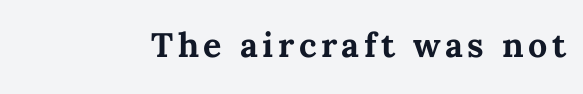
You'd pick this weight for a headline — it's a proper bold. This is roman type, the default non-slanted kind. No word sits above an underline. Proportional: the letters do not fall into vertical columns.
